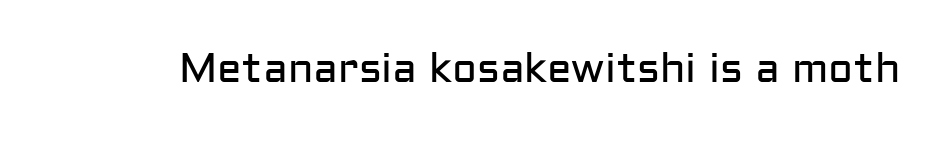
The image shows 41 px regular-weight sans-serif type, upright; set normal letter spacing, not underlined; low stroke contrast and a medium x-height.
